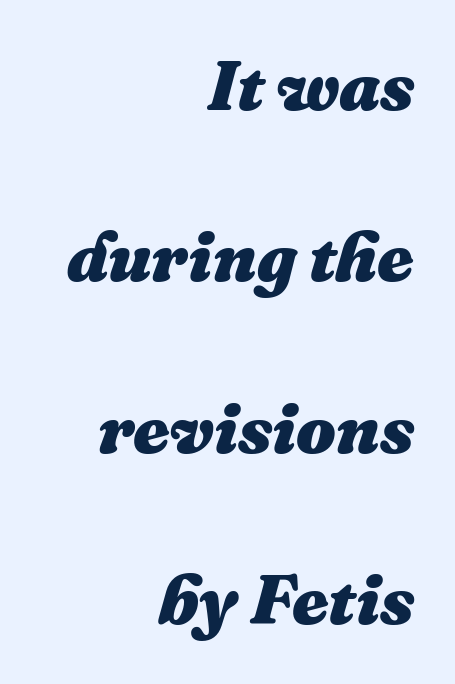
Vertical spacing — loose. The compositor pushed each line to the right boundary. An italicized treatment has been applied to the whole sample. The face used here is rendered with its standard letterfit.
